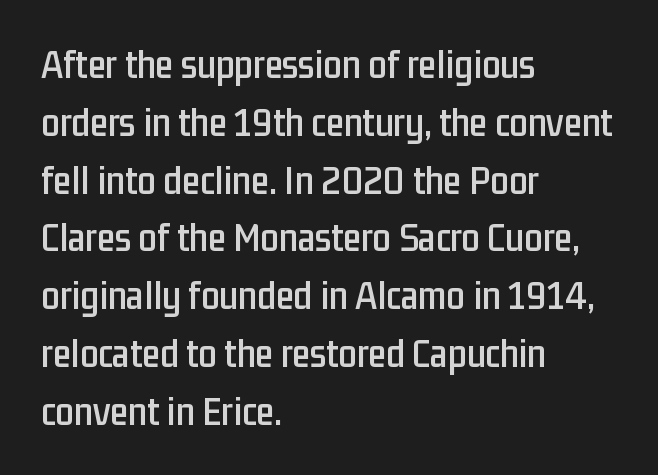
The image shows 41 px condensed sans-serif type, upright; set left-aligned, normal line spacing (1.41x), normal letter spacing, not underlined; low stroke contrast and a medium x-height.
